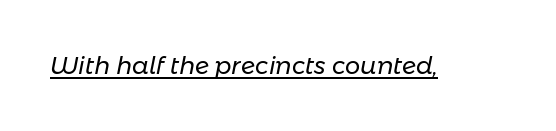
Q: Is the text bold? A: No.
Q: Is the text italic (slanted)? A: Yes, it leans right by about 11 degrees.
Q: Is the text underlined? A: Yes.
Q: Is the spacing between letters normal or unusually wide? A: Normal.
